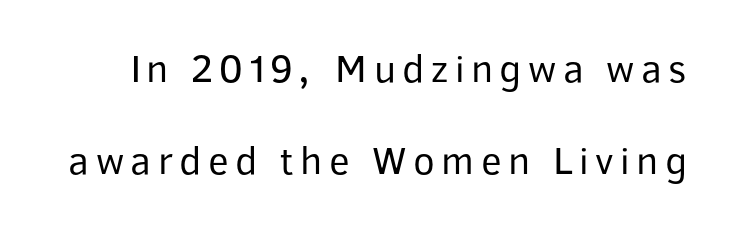
Baseline-to-baseline distance is far greater than the letter height. The typesetting does not lean heavy: it is not bold. Posture: upright roman. Check where the strokes stop: nothing finishes them off — pure sans. The letters advance in unequal steps, a hallmark of proportional type.
